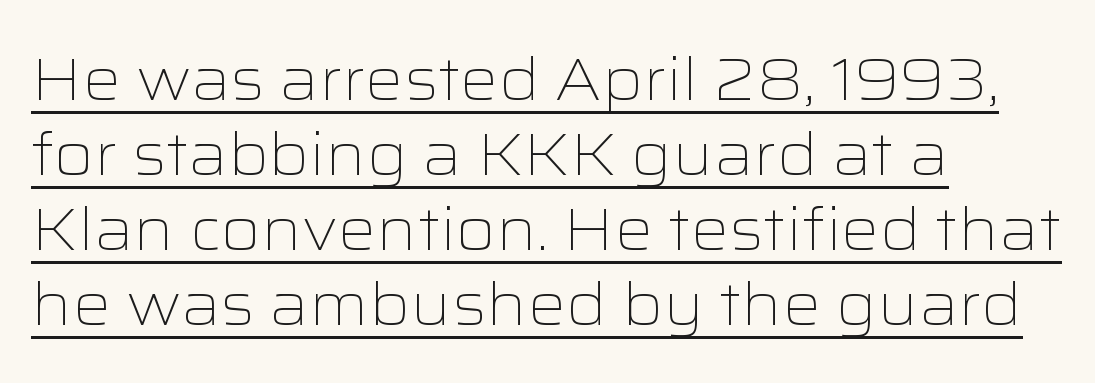
Q: Is the text bold? A: No.
Q: Is the text italic (slanted)? A: No, it is upright.
Q: Is the typeface a serif or a sans-serif typeface? A: Sans-serif.
Q: Is the text underlined? A: Yes.
Q: How is the paragraph aligned? A: Left-aligned.
Q: Is the spacing between letters normal or unusually wide? A: Normal.
Q: Is the spacing between lines tight, normal or loose? A: Normal.
Q: Width (condensed, normal, or wide)? A: Wide.
Q: Stroke contrast? A: Low.
Q: x-height? A: Medium.
Q: Monospaced? A: No.
